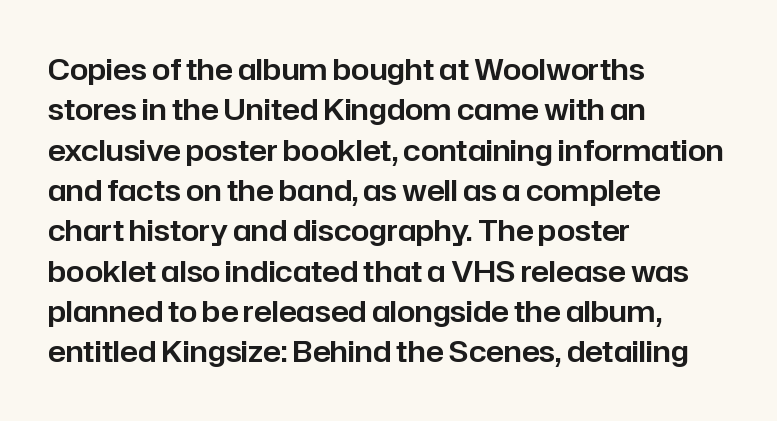
A normal amount of white space separates one row of letters from the next. A typesetter would label this face a sans. The tracking reads as untouched default to a designer's eye. Bare-footed words on every line.
